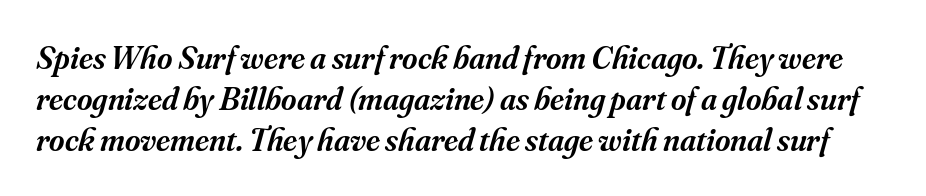
Q: Is the text bold? A: Semi-bold.
Q: Is the text italic (slanted)? A: Yes, it leans right by about 16 degrees.
Q: Is the typeface a serif or a sans-serif typeface? A: Serif.
Q: Is the text underlined? A: No.
Q: Is the spacing between letters normal or unusually wide? A: Normal.
Q: Width (condensed, normal, or wide)? A: Normal.
Q: Stroke contrast? A: Medium.
Q: x-height? A: Small.
Q: Monospaced? A: No.
